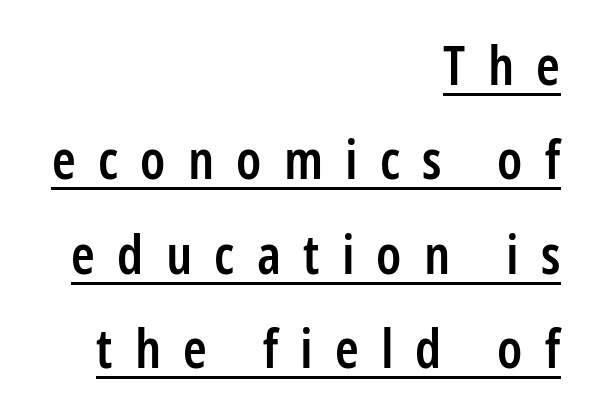
Q: Is the text bold? A: Semi-bold.
Q: Is the text italic (slanted)? A: No, it is upright.
Q: Is the typeface a serif or a sans-serif typeface? A: Sans-serif.
Q: Is the text underlined? A: Yes.
Q: How is the paragraph aligned? A: Right-aligned.
Q: Is the spacing between letters normal or unusually wide? A: Unusually wide.
Q: Width (condensed, normal, or wide)? A: Condensed.
Q: Stroke contrast? A: Low.
Q: x-height? A: Medium.
Q: Monospaced? A: No.
